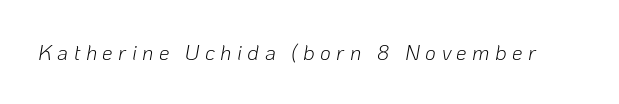
Q: Is the text bold? A: No.
Q: Is the text italic (slanted)? A: Yes, it leans right by about 10 degrees.
Q: Is the text underlined? A: No.
Q: Is the spacing between letters normal or unusually wide? A: Unusually wide.
